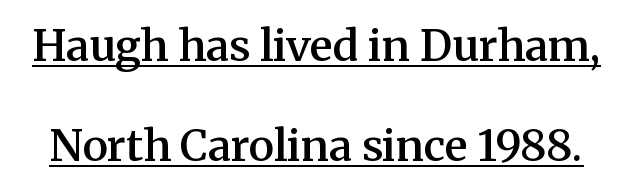
Short note: letters normally spaced. The letters stand upright; this is a roman face. Leading: increased. Each letter keeps its own natural width here, so spacing adapts to shape. A semibold gives these letters moderate extra thickness, short of bold.
